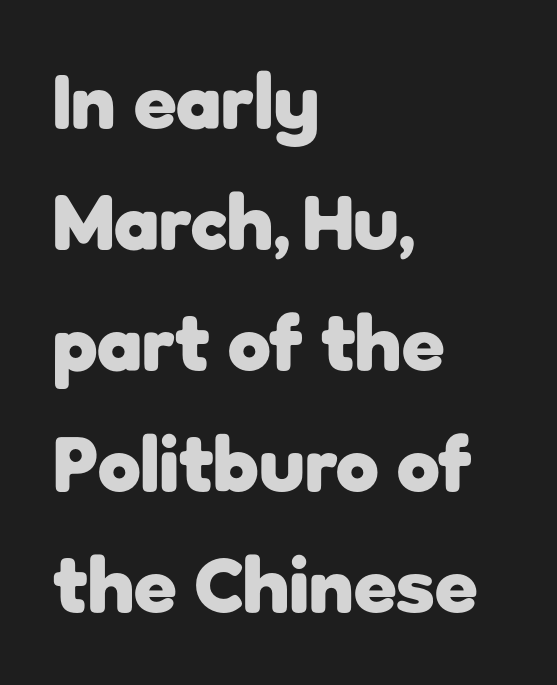
Q: Is the text bold? A: Yes.
Q: Is the text italic (slanted)? A: No, it is upright.
Q: Is the typeface a serif or a sans-serif typeface? A: Sans-serif.
Q: Is the text underlined? A: No.
Q: How is the paragraph aligned? A: Left-aligned.
Q: Is the spacing between letters normal or unusually wide? A: Normal.
Q: Is the spacing between lines tight, normal or loose? A: Normal.
Q: Width (condensed, normal, or wide)? A: Normal.
Q: Stroke contrast? A: Low.
Q: x-height? A: Medium.
Q: Monospaced? A: No.
